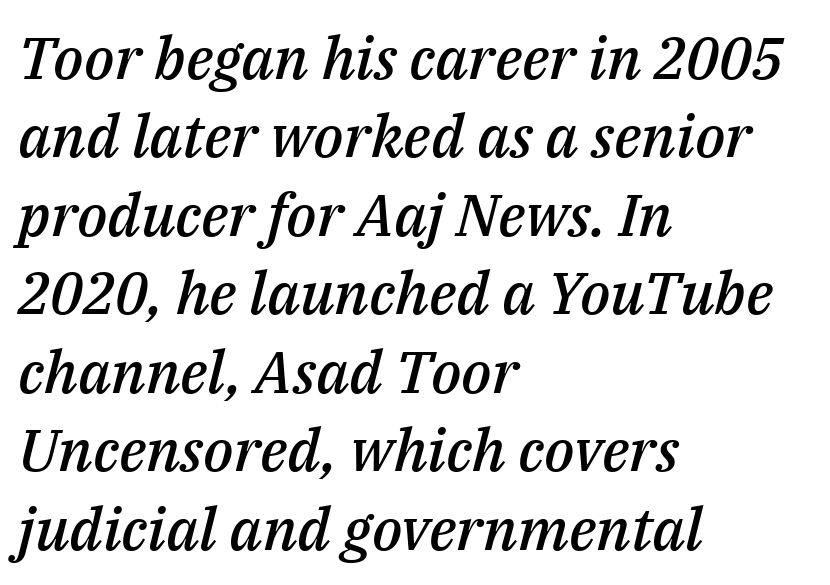
Alignment: flush left. Line spacing here is normal. The letters sit at their default tracking, neither squeezed nor spread. The whole block is typeset with a tilt.
